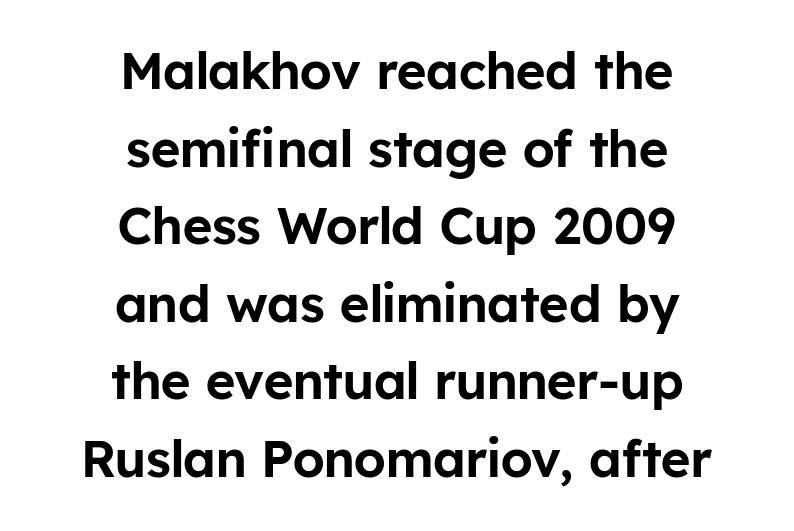
{"serif": "no", "italic": "no", "width": "normal", "stroke_contrast": "low", "x_height": "medium", "monospaced": "no", "underline": "no", "align": "center", "line_spacing": "normal", "line_spacing_ratio": 1.52, "letter_spacing": "normal", "letter_spacing_em": 0.0, "glyph_px": 51}
